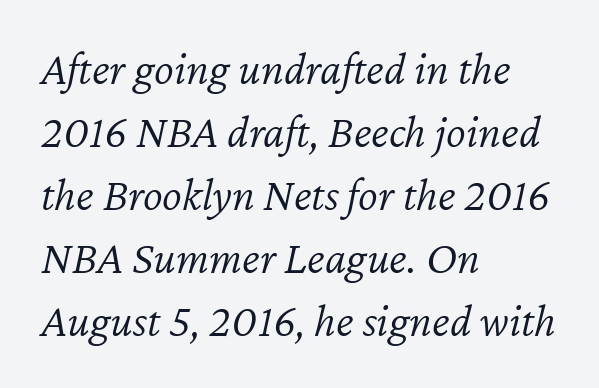
There is no visible air inserted between adjacent glyphs. These lines stack with their left ends in a neat column. Think of a printed novel: that variable character pitch is what you see here. The words here are not underlined.
